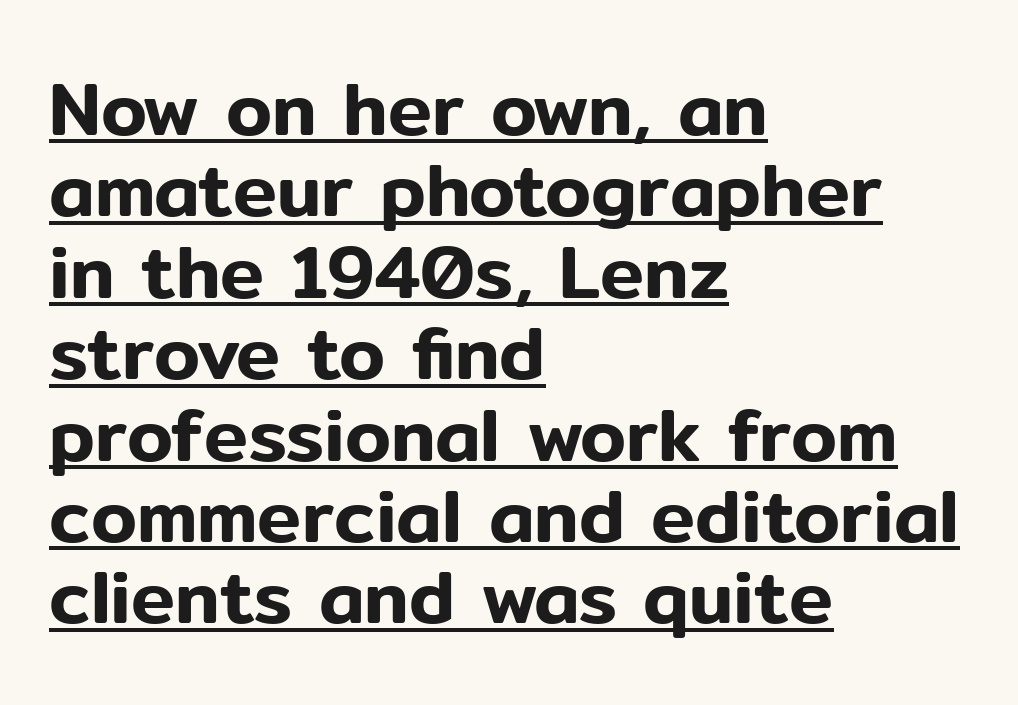
The image shows 74 px sans-serif type, upright; set left-aligned, tight line spacing (1.1x), normal letter spacing, underlined; low stroke contrast and a medium x-height.
